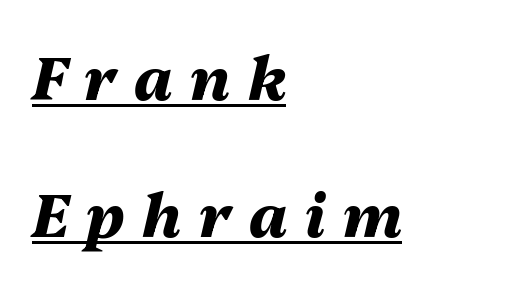
{"italic": "yes", "lean": "right", "slant_degrees": 13, "bold": "yes", "weight": "heavy", "width": "normal", "stroke_contrast": "medium", "x_height": "medium", "monospaced": "no", "underline": "yes", "align": "left", "line_spacing": "loose", "line_spacing_ratio": 2.28, "letter_spacing": "wide", "letter_spacing_em": 0.29, "glyph_px": 60}
